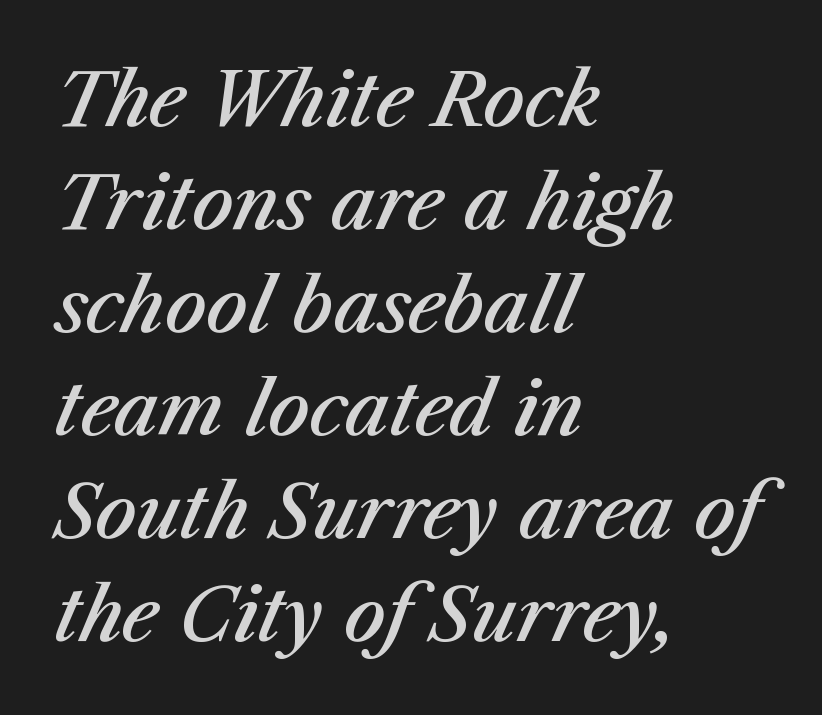
Students, observe: this is what conventionally led text looks like. Default kerning and tracking; the words read as compact shapes. Horizontal alignment here is leftward, the default for most running prose. Just letters on the line, the space beneath them empty. Stroke thickness is moderately raised; the sample reads as semibold.
